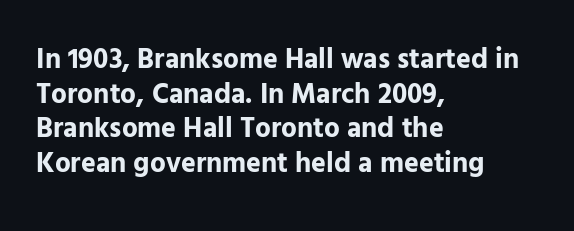
{"serif": "no", "italic": "no", "bold": "yes", "weight": "bold", "width": "normal", "stroke_contrast": "low", "x_height": "medium", "monospaced": "no", "underline": "no", "align": "left", "line_spacing_ratio": 1.24, "letter_spacing": "normal", "letter_spacing_em": 0.0, "glyph_px": 28}
